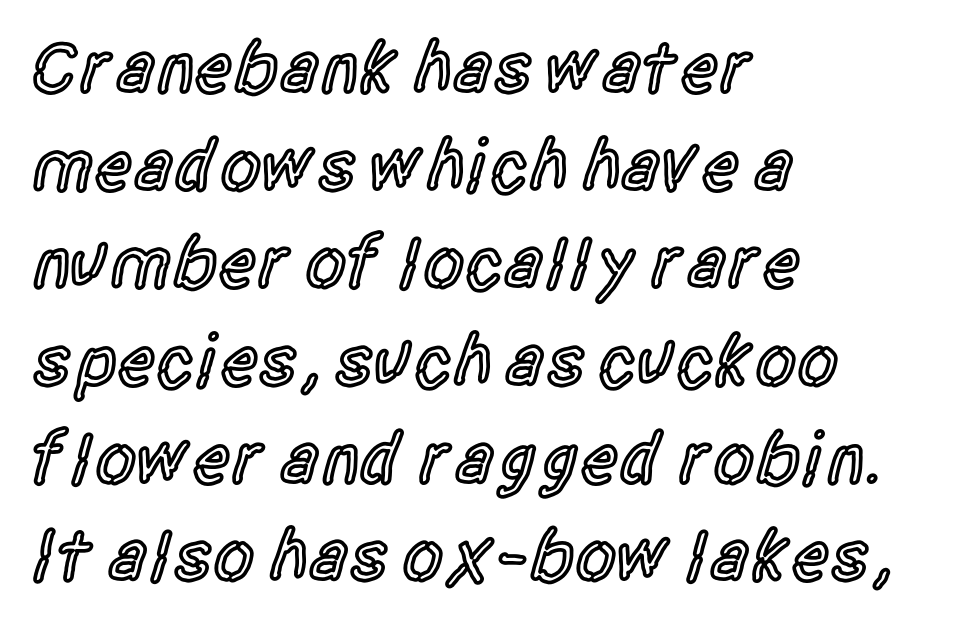
{"serif": "no", "bold": "semi", "weight": "semibold", "width": "condensed", "x_height": "large", "monospaced": "no", "underline": "no", "align": "left", "line_spacing": "normal", "line_spacing_ratio": 1.32, "letter_spacing": "normal", "letter_spacing_em": 0.0, "glyph_px": 74}
